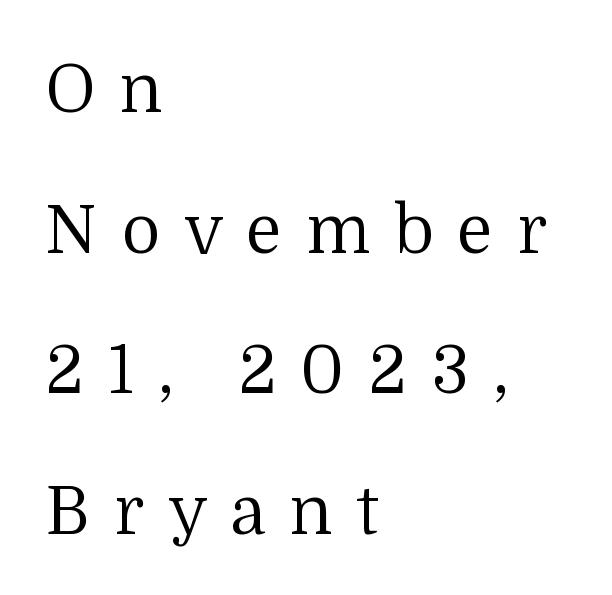
Q: Is the text bold? A: No.
Q: Is the text italic (slanted)? A: No, it is upright.
Q: Is the typeface a serif or a sans-serif typeface? A: Serif.
Q: Is the text underlined? A: No.
Q: How is the paragraph aligned? A: Left-aligned.
Q: Is the spacing between letters normal or unusually wide? A: Unusually wide.
Q: Is the spacing between lines tight, normal or loose? A: Loose.
Q: Width (condensed, normal, or wide)? A: Normal.
Q: Stroke contrast? A: Medium.
Q: x-height? A: Medium.
Q: Monospaced? A: No.
